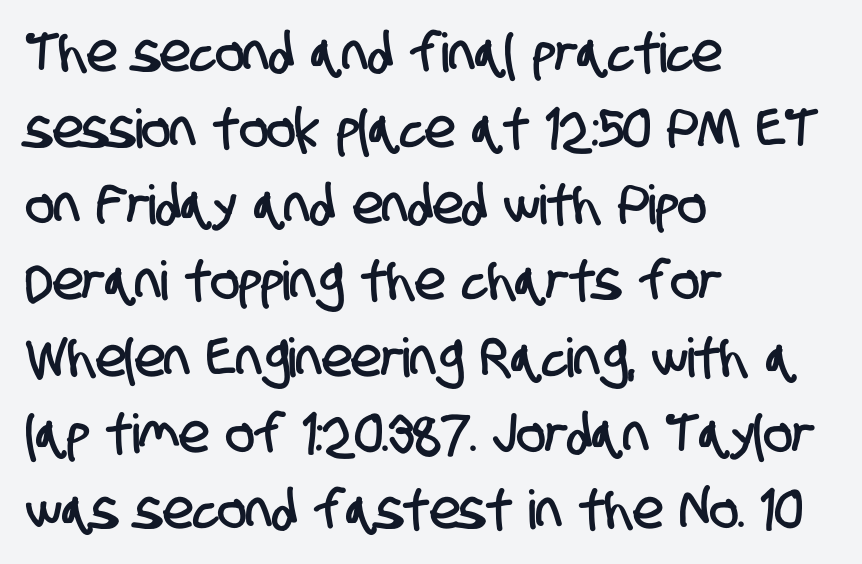
Q: Is the typeface a serif or a sans-serif typeface? A: Sans-serif.
Q: Is the text underlined? A: No.
Q: How is the paragraph aligned? A: Left-aligned.
Q: Is the spacing between letters normal or unusually wide? A: Normal.
Q: Is the spacing between lines tight, normal or loose? A: Normal.
Q: Width (condensed, normal, or wide)? A: Condensed.
Q: Stroke contrast? A: Low.
Q: x-height? A: Large.
Q: Monospaced? A: No.
